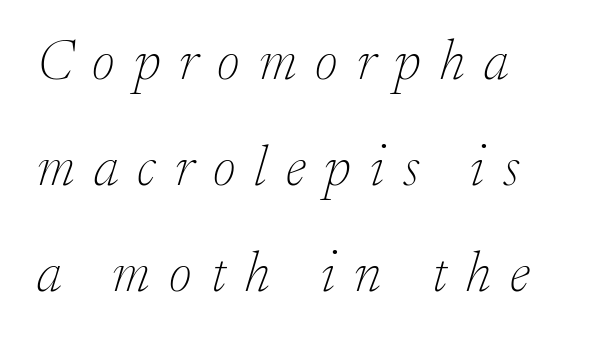
The image shows 56 px thin serif type, italic (leaning right); set left-aligned, line spacing 1.89x, unusually wide letter spacing (+0.34 em), not underlined; low stroke contrast and a small x-height.
